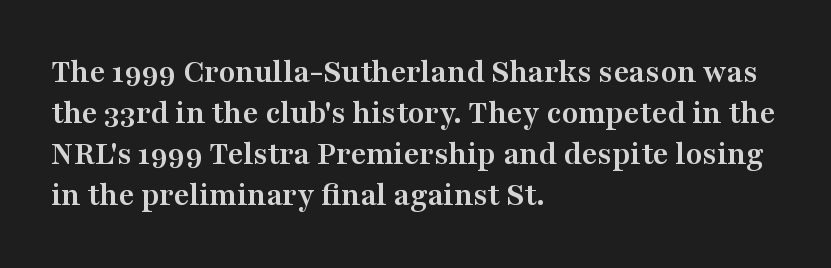
Casual observation: everything's shoved over to the left. A typesetter would call this proportional, since set widths differ per character. Rendered with straight, roman letterforms. The zone under the glyphs is completely vacant. Summary of weight: heavy, a full bold. Nobody touched the tracking dial on this one.
